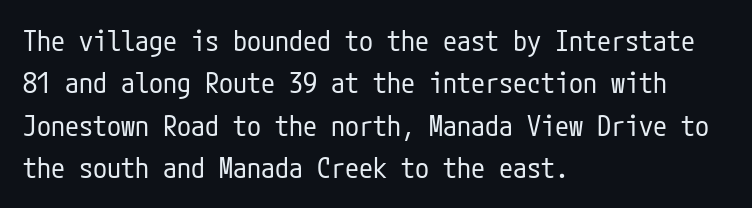
Every row of glyphs begins at an identical x-position on the left. Italic? Not at all — the glyphs are vertical. Heaviness? Minimal to ordinary, like unemphasized prose. Beneath every word, the page is bare. Are there feet on the stems? There aren't — it's a sans.
